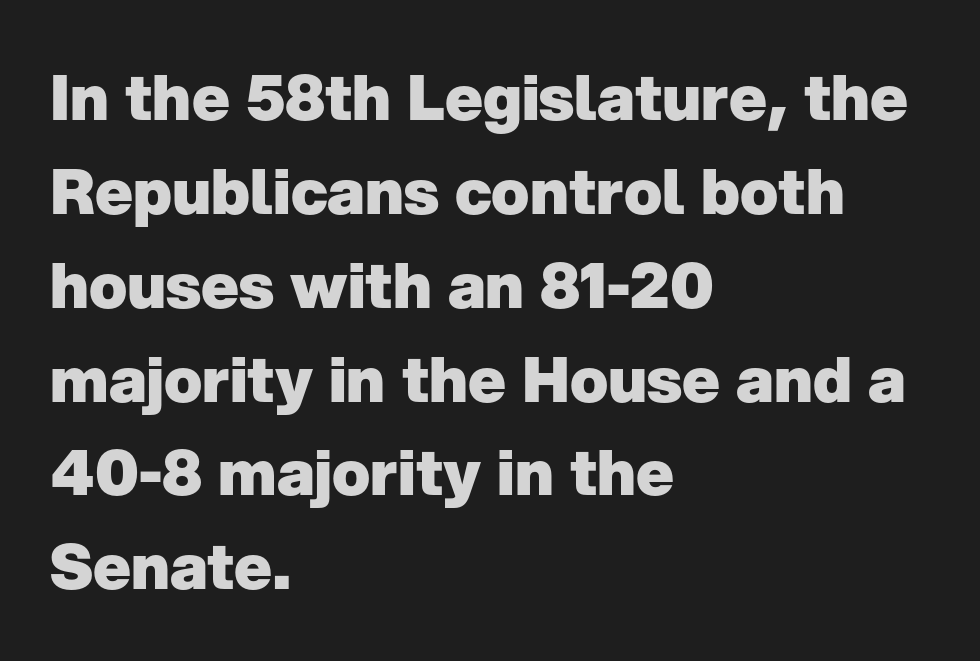
{"serif": "no", "italic": "no", "bold": "yes", "weight": "heavy", "width": "normal", "stroke_contrast": "low", "x_height": "medium", "monospaced": "no", "underline": "no", "align": "left", "line_spacing": "normal", "line_spacing_ratio": 1.49, "letter_spacing": "normal", "letter_spacing_em": 0.0, "glyph_px": 63}
